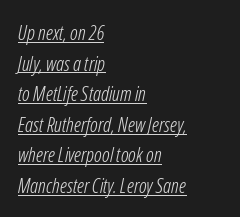
Q: Is the text bold? A: No.
Q: Is the text italic (slanted)? A: Yes, it leans right by about 12 degrees.
Q: Is the text underlined? A: Yes.
Q: How is the paragraph aligned? A: Left-aligned.
Q: Is the spacing between letters normal or unusually wide? A: Normal.
Q: Is the spacing between lines tight, normal or loose? A: Normal.
